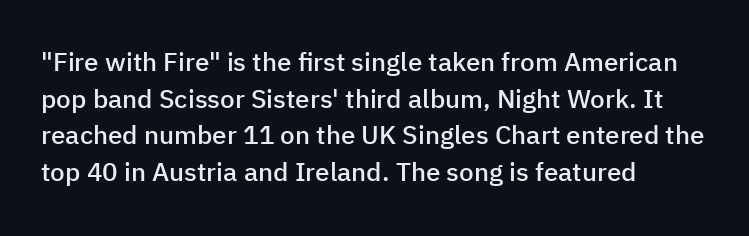
Every row of glyphs begins at an identical x-position on the left. Summary of weight: moderately heavy, a semibold. Evenly set lines give the paragraph a standard silhouette. In terms of letterspacing, this is plain default setting. When letters stand straight like this, we call the style roman or upright. The gap between lines stays unmarked.
